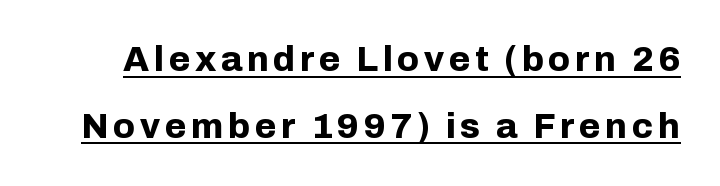
{"serif": "no", "italic": "no", "bold": "yes", "weight": "bold", "width": "normal", "stroke_contrast": "low", "x_height": "medium", "monospaced": "no", "underline": "yes", "line_spacing": "loose", "line_spacing_ratio": 1.91, "glyph_px": 35}
